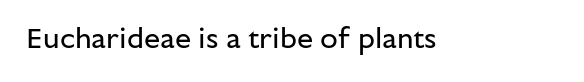
{"serif": "no", "italic": "no", "bold": "no", "weight": "regular", "width": "normal", "stroke_contrast": "low", "x_height": "medium", "monospaced": "no", "underline": "no", "letter_spacing": "normal", "letter_spacing_em": 0.0, "glyph_px": 29}
